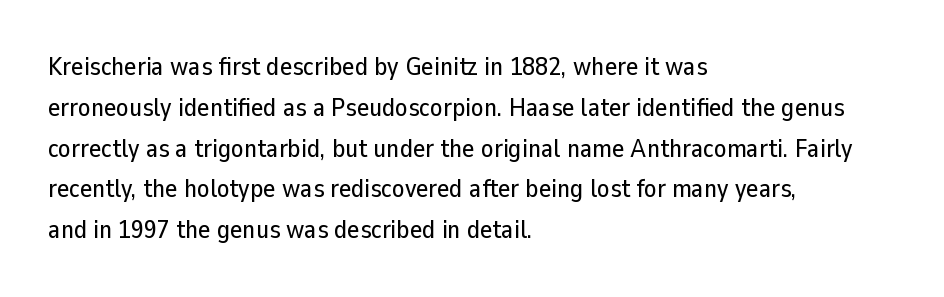
Q: Is the text italic (slanted)? A: No, it is upright.
Q: Is the text underlined? A: No.
Q: How is the paragraph aligned? A: Left-aligned.
Q: Is the spacing between letters normal or unusually wide? A: Normal.
Q: Is the spacing between lines tight, normal or loose? A: Normal.
